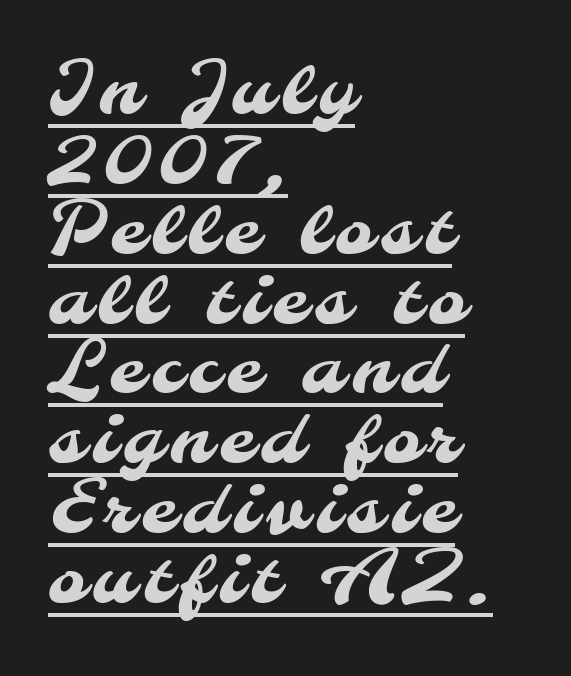
The designer dialed line spacing down below the default. What kind of face is this? One without serifs — a sans. Reading down the block, your eye returns to a fixed left position each line. Character widths vary here, with narrow letters taking less room than wide ones. The words here are underlined.
